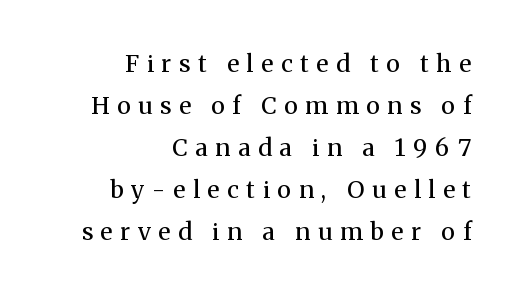
Q: Is the text bold? A: No.
Q: Is the text italic (slanted)? A: No, it is upright.
Q: Is the text underlined? A: No.
Q: How is the paragraph aligned? A: Right-aligned.
Q: Is the spacing between letters normal or unusually wide? A: Unusually wide.
